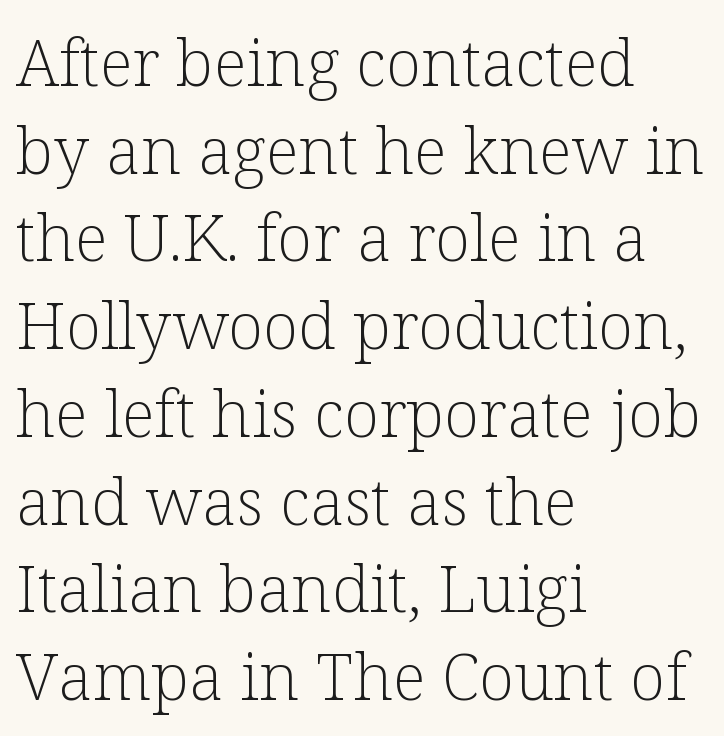
Q: Is the text bold? A: No.
Q: Is the text italic (slanted)? A: No, it is upright.
Q: Is the typeface a serif or a sans-serif typeface? A: Serif.
Q: Is the text underlined? A: No.
Q: How is the paragraph aligned? A: Left-aligned.
Q: Is the spacing between letters normal or unusually wide? A: Normal.
Q: Is the spacing between lines tight, normal or loose? A: Normal.
Q: Width (condensed, normal, or wide)? A: Normal.
Q: Stroke contrast? A: Low.
Q: x-height? A: Medium.
Q: Monospaced? A: No.
